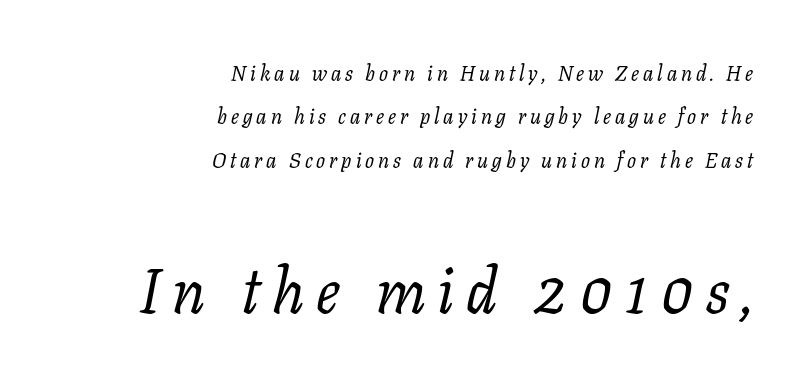
Q: Is the text bold? A: No.
Q: Is the text italic (slanted)? A: Yes, it leans right by about 11 degrees.
Q: Is the typeface a serif or a sans-serif typeface? A: Serif.
Q: Is the text underlined? A: No.
Q: How is the paragraph aligned? A: Right-aligned.
Q: Is the spacing between lines tight, normal or loose? A: Loose.
Q: Which block of text is set in a larger size, the first (top) or the second (bottom)? A: The second (bottom) one.
Q: Width (condensed, normal, or wide)? A: Normal.
Q: Stroke contrast? A: Low.
Q: x-height? A: Medium.
Q: Monospaced? A: No.
